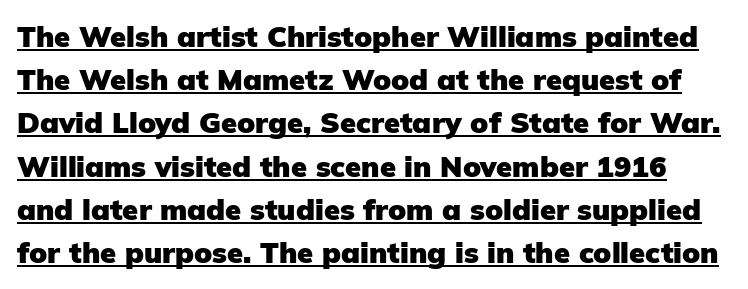
Leading: standard. Each word holds together tightly as a unit, with standard inter-letter gaps. The axis of the letterforms is exactly vertical. Varying glyph widths throughout — classic text-font behaviour. Heft: maximum for text — a bold. Look at the bottom of the vertical strokes: they stop flat, with no serifs.
